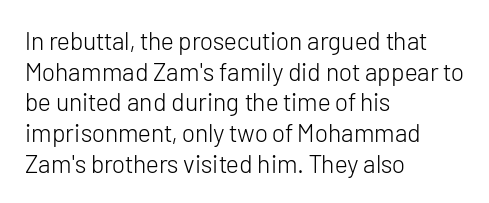
The letters look calm and open, with moderate or lighter stems. Descenders are the only things crossing below the line. Left-aligned paragraph, ragged on the right. Short note: letters normally spaced.
